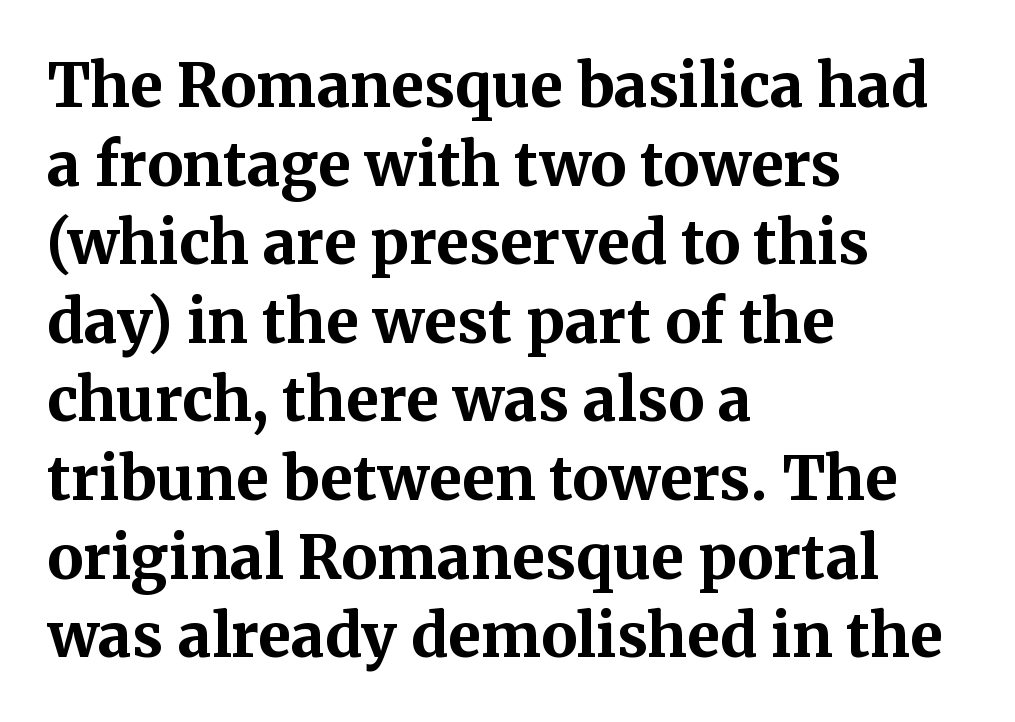
{"serif": "yes", "italic": "no", "bold": "yes", "weight": "bold", "width": "normal", "stroke_contrast": "medium", "x_height": "medium", "monospaced": "no", "underline": "no", "align": "left", "line_spacing": "normal", "line_spacing_ratio": 1.31, "letter_spacing": "normal", "letter_spacing_em": 0.0, "glyph_px": 60}
